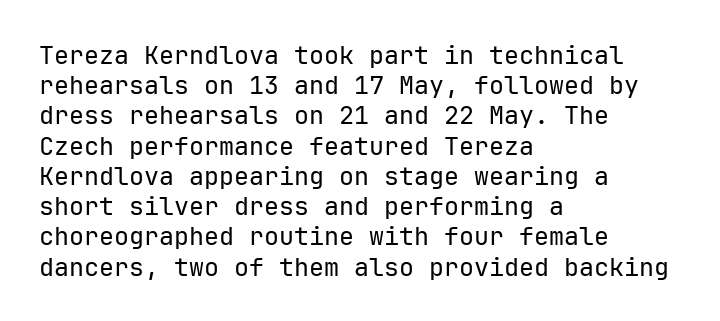
{"italic": "no", "bold": "no", "underline": "no", "align": "left", "line_spacing_ratio": 1.21, "letter_spacing": "normal", "letter_spacing_em": 0.0, "glyph_px": 25}
